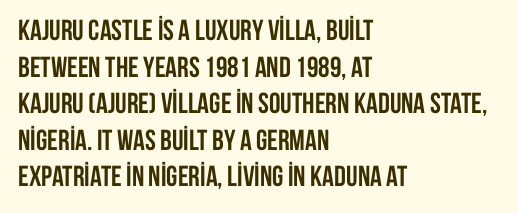
The image shows 29 px semibold, condensed sans-serif type, upright; set left-aligned, normal line spacing (1.26x), normal letter spacing, not underlined; low stroke contrast and a large x-height.
